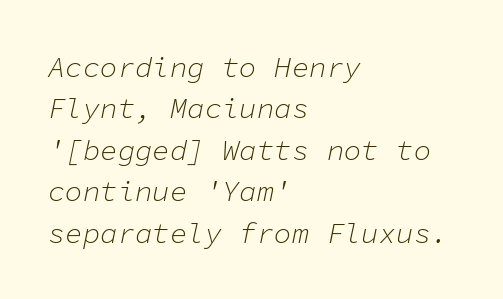
Designer's note — italics engaged. Here the designer chose a console-style face with uniform glyph widths. Stems here are at most as thick as an everyday book face. This sample is left-justified, so line endings fall wherever the words run out. Plain, unruled lines of type. Reading down the column, the eye jumps a familiar distance to each next line.
